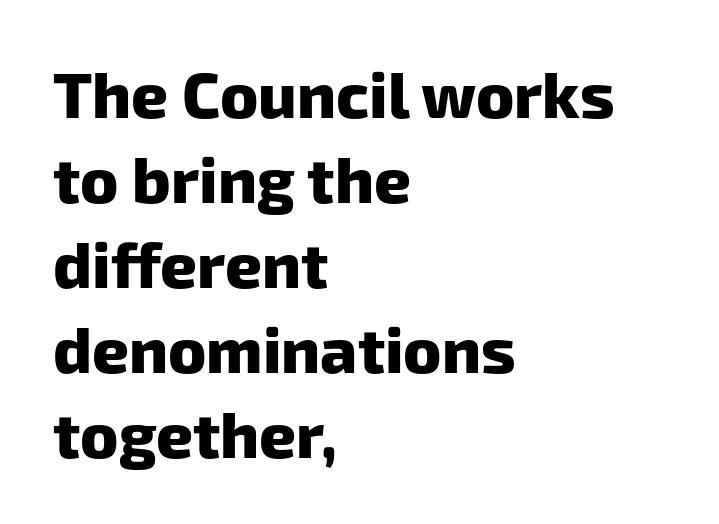
Q: Is the text bold? A: Yes.
Q: Is the typeface a serif or a sans-serif typeface? A: Sans-serif.
Q: Is the text underlined? A: No.
Q: How is the paragraph aligned? A: Left-aligned.
Q: Is the spacing between letters normal or unusually wide? A: Normal.
Q: Is the spacing between lines tight, normal or loose? A: Normal.
Q: Width (condensed, normal, or wide)? A: Normal.
Q: Stroke contrast? A: Low.
Q: x-height? A: Medium.
Q: Monospaced? A: No.
